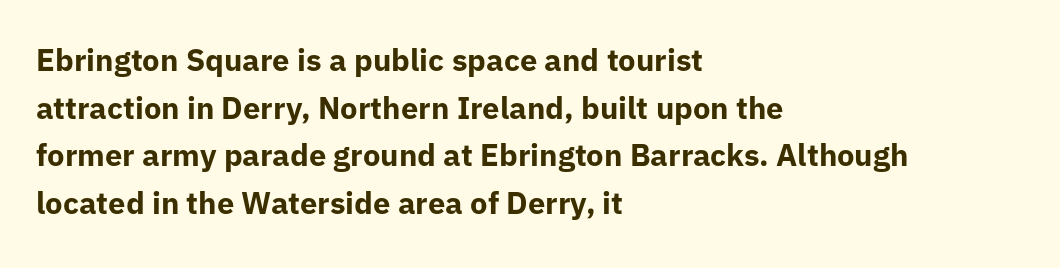
Q: Is the text bold? A: Yes.
Q: Is the text italic (slanted)? A: No, it is upright.
Q: Is the typeface a serif or a sans-serif typeface? A: Sans-serif.
Q: Is the text underlined? A: No.
Q: How is the paragraph aligned? A: Left-aligned.
Q: Is the spacing between letters normal or unusually wide? A: Normal.
Q: Is the spacing between lines tight, normal or loose? A: Normal.
Q: Width (condensed, normal, or wide)? A: Normal.
Q: Stroke contrast? A: Low.
Q: x-height? A: Medium.
Q: Monospaced? A: No.
